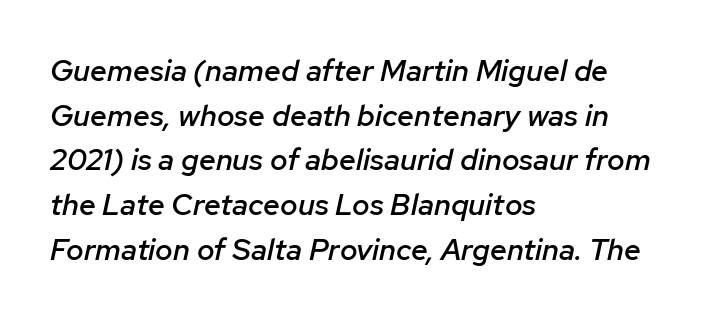
Students, note that the glyphs here touch the page at normal intervals. Note the varied advance widths — an 'i' is clearly narrower than an 'm'. The typesetter chose a ragged-right arrangement here. What weight is shown? A semibold, between regular and bold. Glance below the letters and you will spot only blank space. Compared with typical paragraphs, the rows here are spaced about the same.
